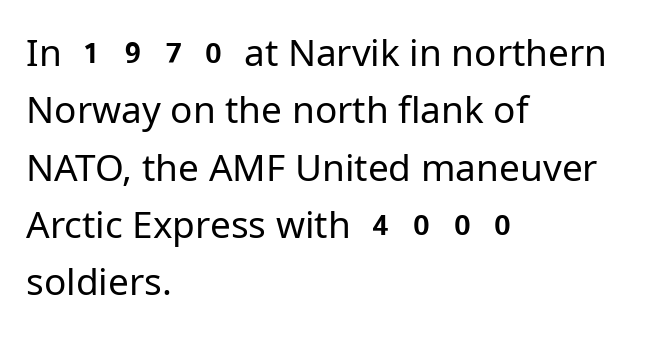
The image shows 37 px regular-weight sans-serif type, upright; set left-aligned, normal line spacing (1.55x), normal letter spacing, not underlined; low stroke contrast and a medium x-height.
